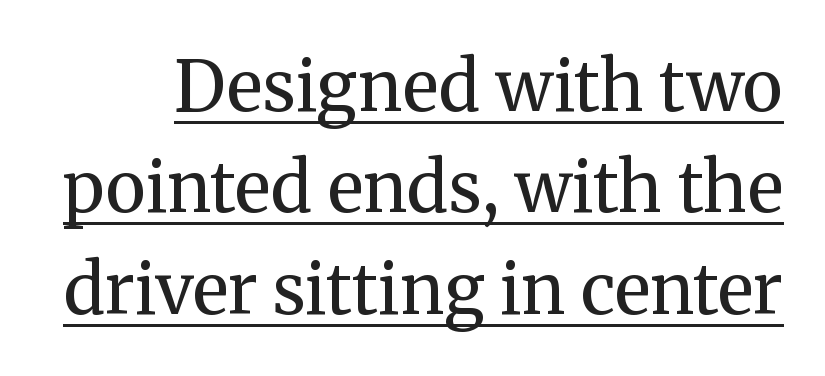
The image shows 70 px regular-weight serif type, upright; set normal line spacing (1.45x), normal letter spacing, underlined; medium stroke contrast and a medium x-height.
